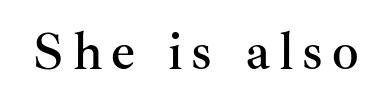
Q: Is the text italic (slanted)? A: No, it is upright.
Q: Is the typeface a serif or a sans-serif typeface? A: Serif.
Q: Is the text underlined? A: No.
Q: Width (condensed, normal, or wide)? A: Normal.
Q: Stroke contrast? A: Medium.
Q: x-height? A: Small.
Q: Monospaced? A: No.
